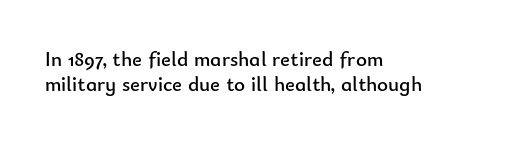
The letterforms sit shoulder to shoulder at normal distance. Typeset ragged right — the left edge is the straight one. The lettering holds an erect, upright posture throughout. Vertical stems look standard width or narrower in stroke. Beneath every word, the page is bare.
